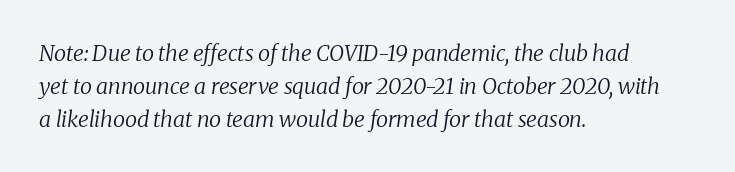
Q: Is the text bold? A: No.
Q: Is the text italic (slanted)? A: Yes, it leans right by about 8 degrees.
Q: Is the text underlined? A: No.
Q: How is the paragraph aligned? A: Left-aligned.
Q: Is the spacing between letters normal or unusually wide? A: Normal.
Q: Is the spacing between lines tight, normal or loose? A: Normal.
